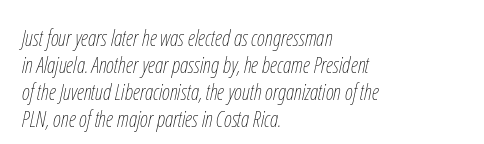
{"italic": "yes", "lean": "right", "slant_degrees": 12, "bold": "no", "underline": "no", "align": "left", "line_spacing_ratio": 1.23, "letter_spacing": "normal", "letter_spacing_em": 0.0, "glyph_px": 22}
